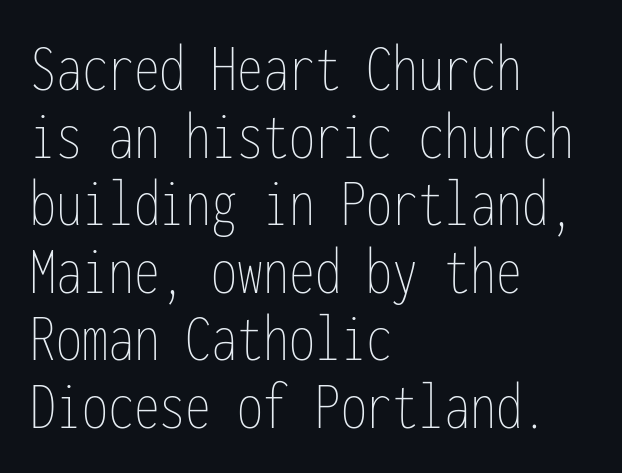
The image shows 69 px thin, condensed type, upright, monospaced; set left-aligned, tight line spacing (0.98x), normal letter spacing, not underlined; low stroke contrast and a medium x-height.
